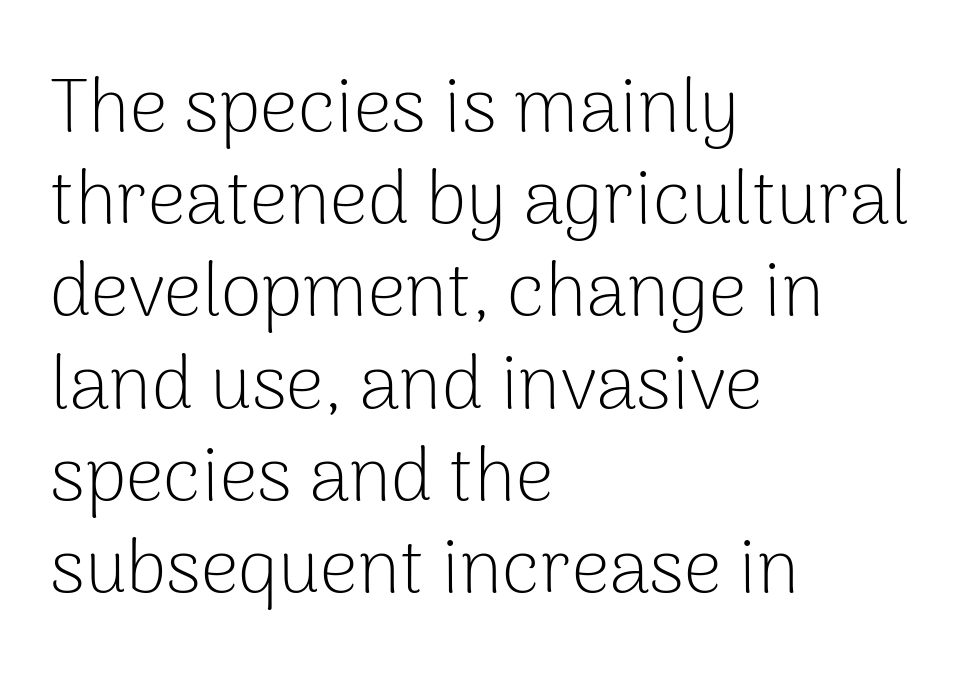
{"serif": "no", "italic": "no", "bold": "no", "weight": "light", "width": "normal", "stroke_contrast": "low", "x_height": "medium", "monospaced": "no", "underline": "no", "align": "left", "line_spacing_ratio": 1.23, "letter_spacing": "normal", "letter_spacing_em": 0.0, "glyph_px": 75}
